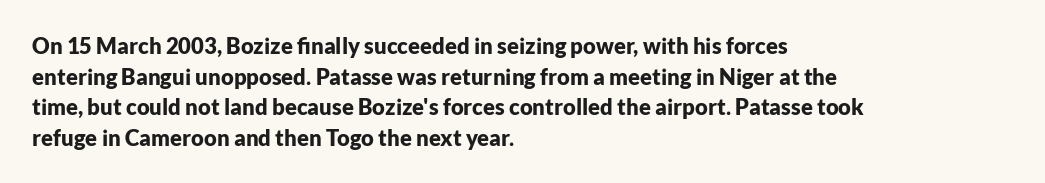
If you drew a line through each stem, it would be perfectly vertical. A normal amount of white space separates one row of letters from the next. Unmarked baselines from the first word to the last. Pretty heavy lettering here — definitely bold. The paragraph has a hard left edge and a soft right edge. These lines keep a tight, regular rhythm from letter to letter.
